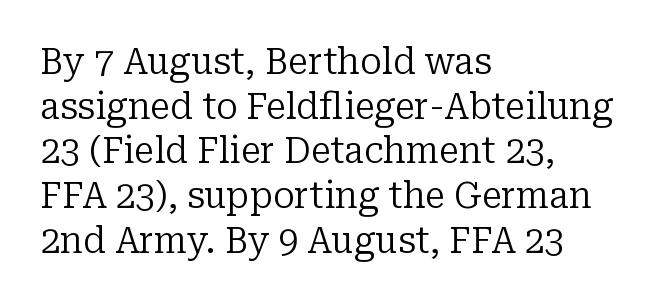
Q: Is the text bold? A: No.
Q: Is the text italic (slanted)? A: No, it is upright.
Q: Is the typeface a serif or a sans-serif typeface? A: Serif.
Q: Is the text underlined? A: No.
Q: How is the paragraph aligned? A: Left-aligned.
Q: Is the spacing between letters normal or unusually wide? A: Normal.
Q: Width (condensed, normal, or wide)? A: Normal.
Q: Stroke contrast? A: Low.
Q: x-height? A: Medium.
Q: Monospaced? A: No.
